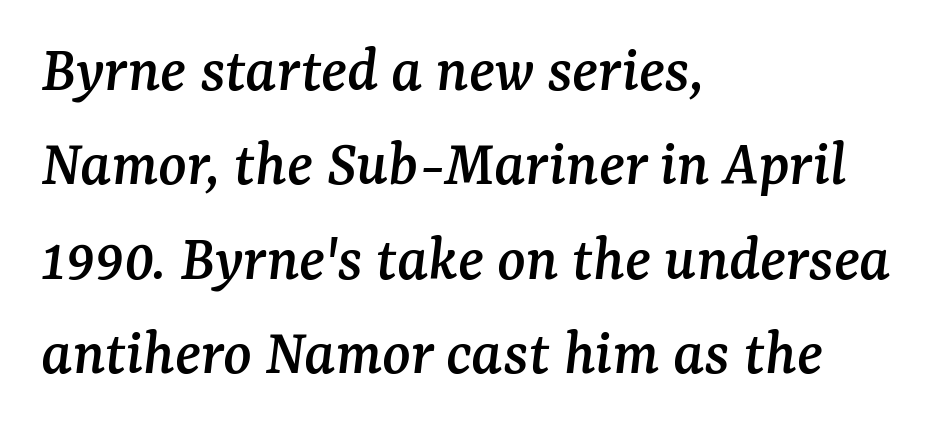
Rendered with sloped, italic letterforms. The font family rendered here belongs to the serif group. Any mark beneath the type? The region is blank. Each line starts at the same left margin while the right side varies. This sample uses plain, unmodified letter spacing. One glance says typical: line gaps are just what's usual.
